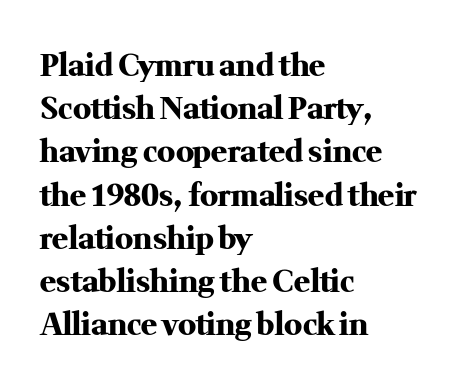
{"serif": "yes", "italic": "no", "bold": "yes", "weight": "heavy", "width": "normal", "stroke_contrast": "medium", "x_height": "medium", "monospaced": "no", "underline": "no", "align": "left", "line_spacing": "normal", "line_spacing_ratio": 1.44, "letter_spacing": "normal", "letter_spacing_em": 0.0, "glyph_px": 30}
